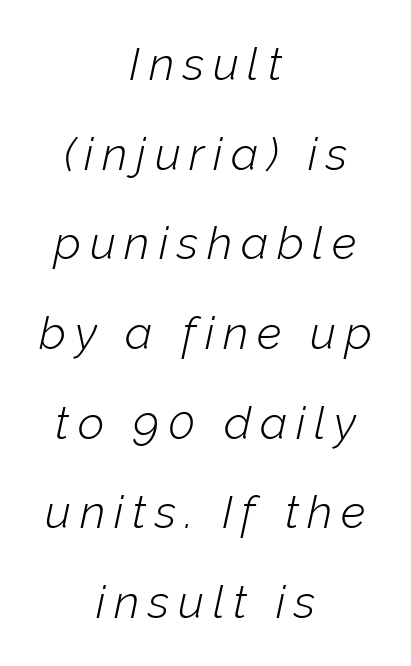
Q: Is the text bold? A: No.
Q: Is the text italic (slanted)? A: Yes, it leans right by about 12 degrees.
Q: Is the text underlined? A: No.
Q: How is the paragraph aligned? A: Centered.
Q: Is the spacing between lines tight, normal or loose? A: Loose.
Q: Width (condensed, normal, or wide)? A: Normal.
Q: Stroke contrast? A: Low.
Q: x-height? A: Medium.
Q: Monospaced? A: No.
